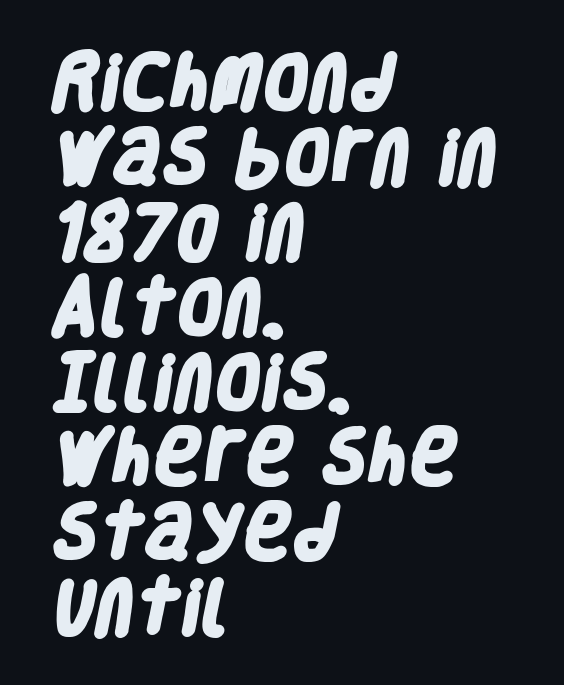
Standard letterfit; no display-style spreading of the glyphs. Alignment: flush left. Note the varied advance widths — an 'i' is clearly narrower than an 'm'. In terms of leading, this rendering sits right in the middle. Nope, no serifs anywhere on these letters.
